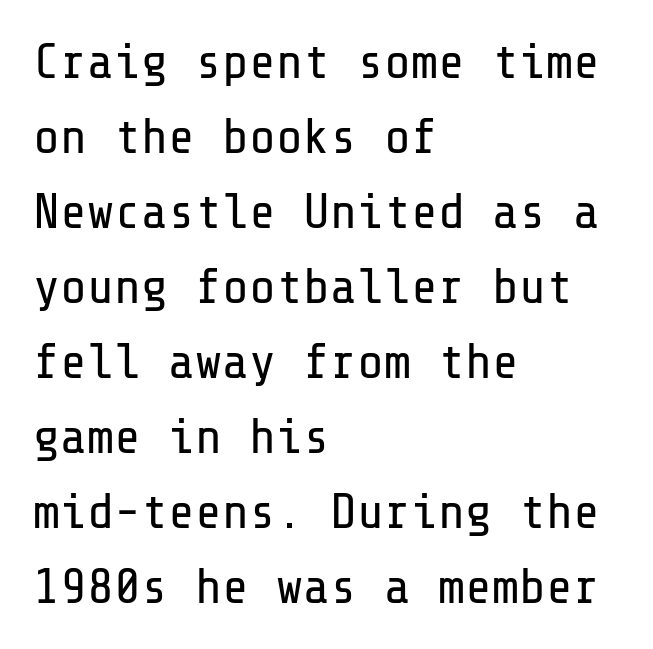
The image shows 50 px regular-weight sans-serif type, upright; set left-aligned, normal line spacing (1.5x), normal letter spacing, not underlined; low stroke contrast and a medium x-height.
